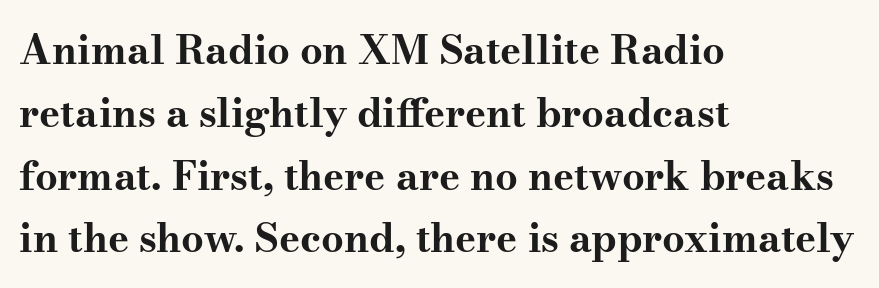
Q: Is the text bold? A: Yes.
Q: Is the text italic (slanted)? A: No, it is upright.
Q: Is the typeface a serif or a sans-serif typeface? A: Serif.
Q: Is the text underlined? A: No.
Q: How is the paragraph aligned? A: Left-aligned.
Q: Is the spacing between letters normal or unusually wide? A: Normal.
Q: Is the spacing between lines tight, normal or loose? A: Normal.
Q: Width (condensed, normal, or wide)? A: Wide.
Q: Stroke contrast? A: Medium.
Q: x-height? A: Small.
Q: Monospaced? A: No.
